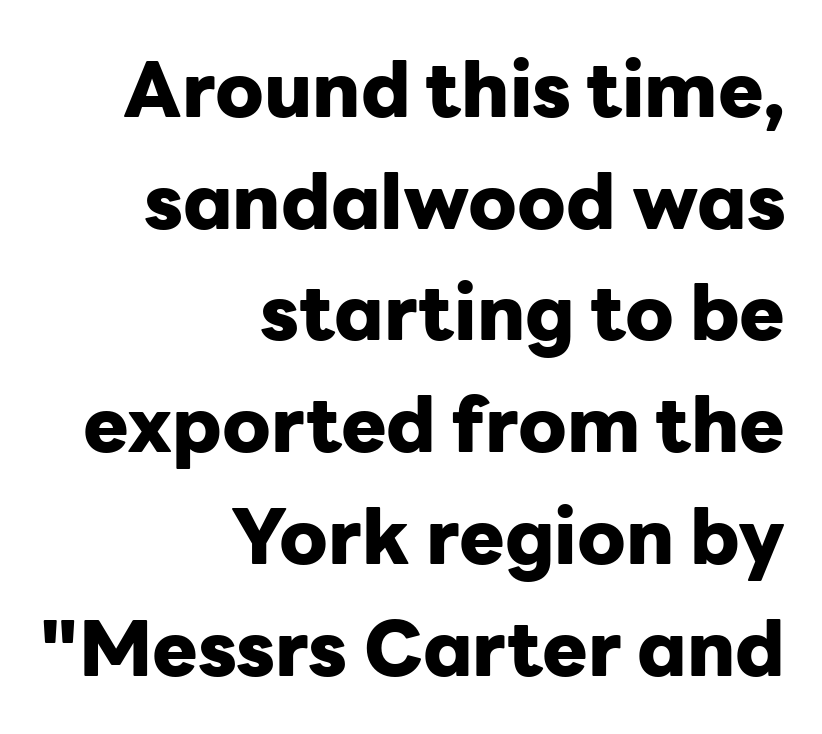
{"serif": "no", "italic": "no", "bold": "yes", "weight": "heavy", "width": "normal", "stroke_contrast": "low", "x_height": "medium", "monospaced": "no", "underline": "no", "align": "right", "line_spacing": "normal", "line_spacing_ratio": 1.47, "letter_spacing": "normal", "letter_spacing_em": 0.0, "glyph_px": 76}
